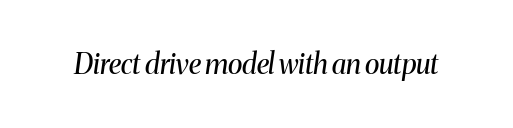
These lines were composed using italics. Descenders hang freely into open space. The letters sit at their default tracking, neither squeezed nor spread. Varying glyph widths throughout — classic text-font behaviour. Unlike a clean sans, this face finishes its strokes with serifs.
